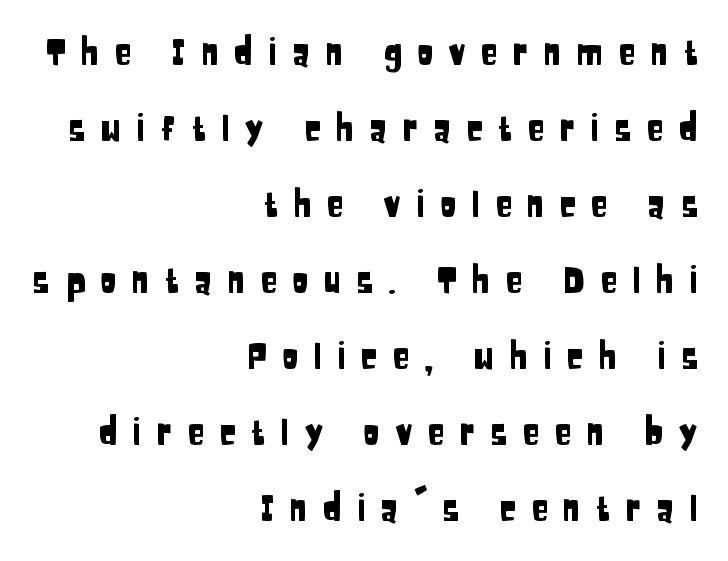
Q: Is the text italic (slanted)? A: No, it is upright.
Q: Is the typeface a serif or a sans-serif typeface? A: Sans-serif.
Q: Is the text underlined? A: No.
Q: How is the paragraph aligned? A: Right-aligned.
Q: Is the spacing between letters normal or unusually wide? A: Unusually wide.
Q: Is the spacing between lines tight, normal or loose? A: Loose.
Q: Width (condensed, normal, or wide)? A: Condensed.
Q: Stroke contrast? A: Low.
Q: x-height? A: Large.
Q: Monospaced? A: No.
